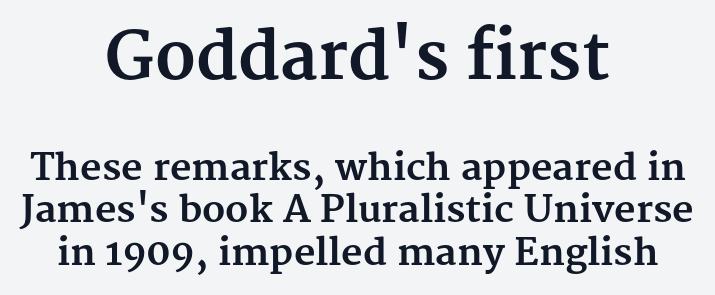
The rendering keeps characters at their native spacing. This sample trades vertical openness for compactness between lines. Weight: bold. Notice how the stems are strictly vertical — no italics here. Bigger letters appear in the top chunk; the bottom chunk is reduced. A typesetter would call this proportional, since set widths differ per character.
